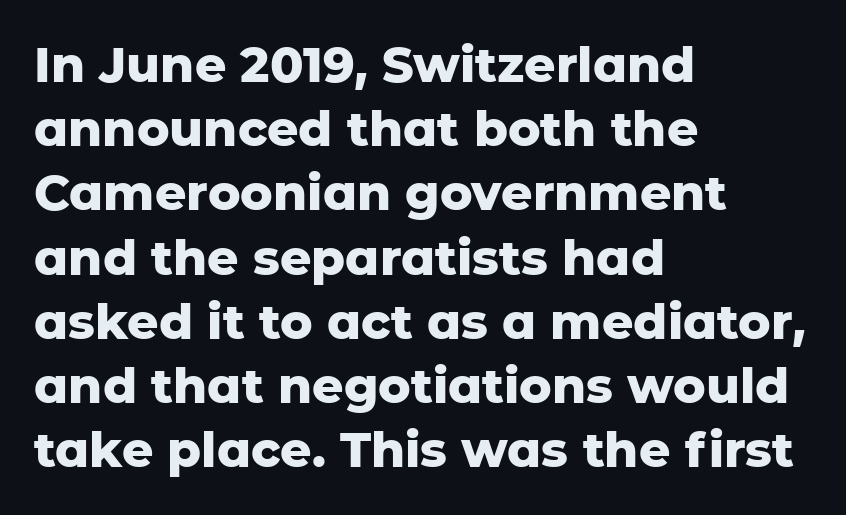
{"serif": "no", "italic": "no", "bold": "yes", "weight": "heavy", "width": "normal", "stroke_contrast": "low", "x_height": "medium", "monospaced": "no", "underline": "no", "align": "left", "line_spacing": "normal", "line_spacing_ratio": 1.31, "letter_spacing": "normal", "letter_spacing_em": 0.0, "glyph_px": 49}
